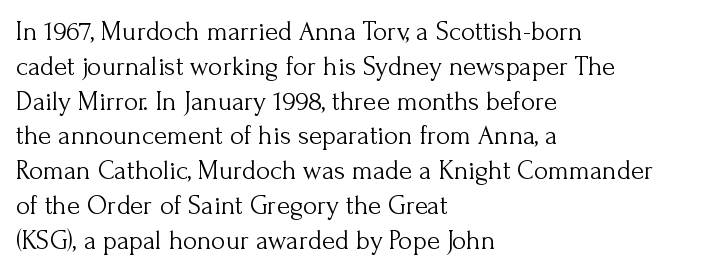
Q: Is the text bold? A: No.
Q: Is the text italic (slanted)? A: No, it is upright.
Q: Is the text underlined? A: No.
Q: How is the paragraph aligned? A: Left-aligned.
Q: Is the spacing between letters normal or unusually wide? A: Normal.
Q: Is the spacing between lines tight, normal or loose? A: Normal.
